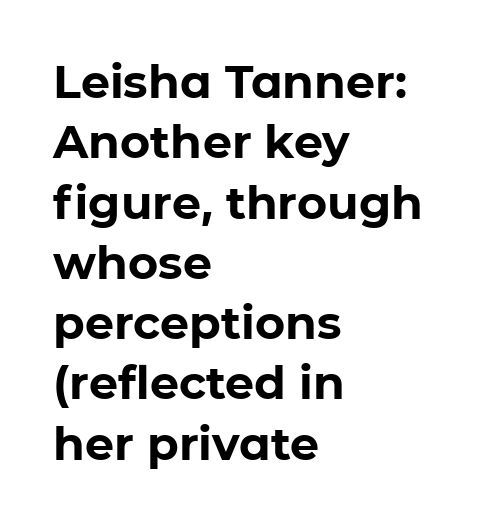
The image shows 46 px bold sans-serif type, upright; set left-aligned, normal line spacing (1.31x), normal letter spacing, not underlined; low stroke contrast and a medium x-height.
